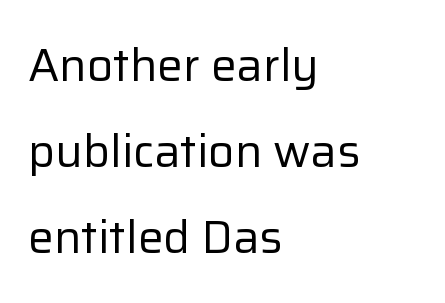
{"serif": "no", "italic": "no", "bold": "no", "weight": "regular", "width": "normal", "stroke_contrast": "low", "x_height": "medium", "monospaced": "no", "underline": "no", "align": "left", "line_spacing_ratio": 1.87, "letter_spacing": "normal", "letter_spacing_em": 0.0, "glyph_px": 46}
